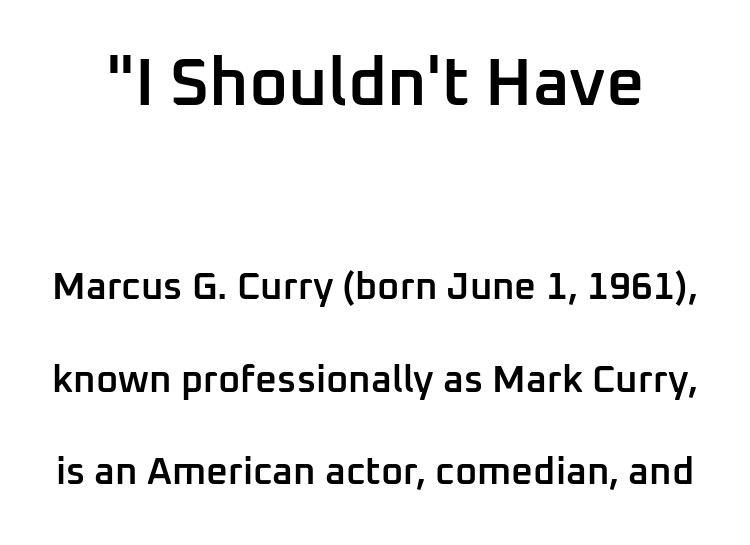
Q: Is the text bold? A: Semi-bold.
Q: Is the text italic (slanted)? A: No, it is upright.
Q: Is the typeface a serif or a sans-serif typeface? A: Sans-serif.
Q: Is the text underlined? A: No.
Q: Is the spacing between letters normal or unusually wide? A: Normal.
Q: Is the spacing between lines tight, normal or loose? A: Loose.
Q: Which block of text is set in a larger size, the first (top) or the second (bottom)? A: The first (top) one.
Q: Width (condensed, normal, or wide)? A: Normal.
Q: Stroke contrast? A: Low.
Q: x-height? A: Medium.
Q: Monospaced? A: No.
